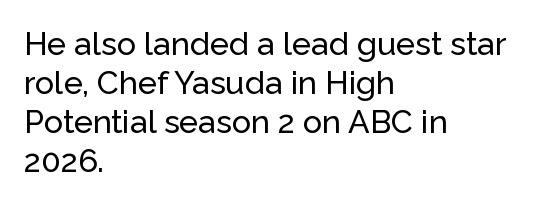
The image shows 32 px sans-serif type, upright; set left-aligned, line spacing 1.22x, normal letter spacing, not underlined; low stroke contrast and a medium x-height.
